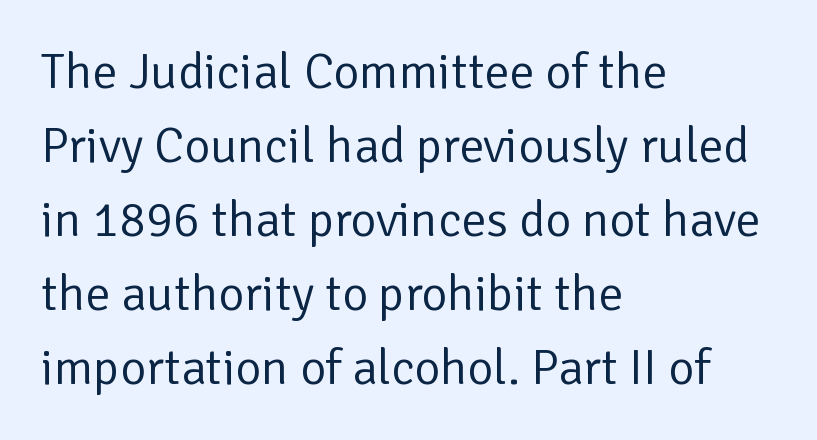
Q: Is the text bold? A: No.
Q: Is the text italic (slanted)? A: No, it is upright.
Q: Is the typeface a serif or a sans-serif typeface? A: Sans-serif.
Q: Is the text underlined? A: No.
Q: How is the paragraph aligned? A: Left-aligned.
Q: Is the spacing between letters normal or unusually wide? A: Normal.
Q: Is the spacing between lines tight, normal or loose? A: Normal.
Q: Width (condensed, normal, or wide)? A: Normal.
Q: Stroke contrast? A: Low.
Q: x-height? A: Medium.
Q: Monospaced? A: No.
